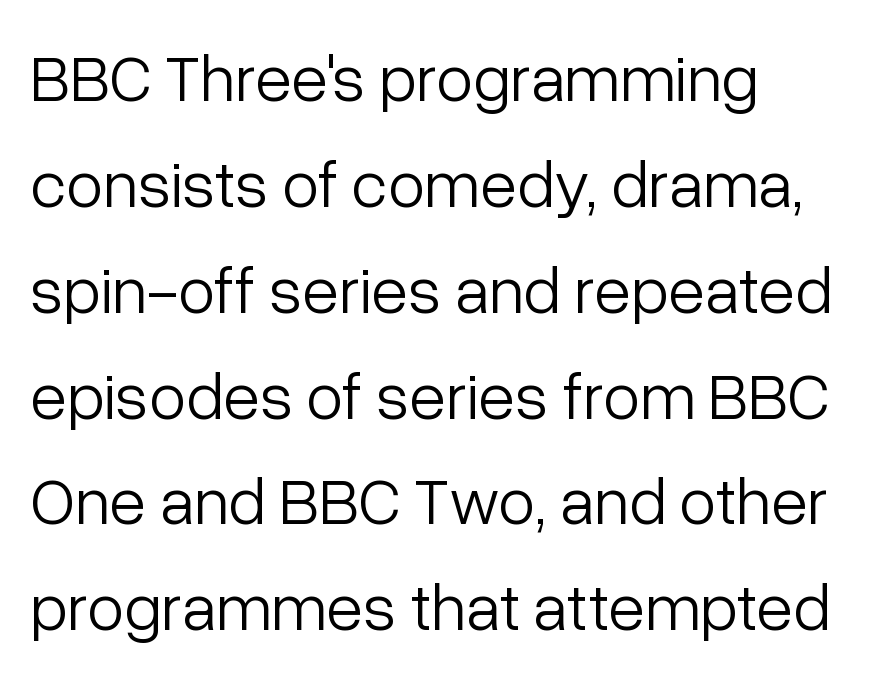
In terms of letterform style, serifs are entirely absent. These lines sit exactly where default settings would place them. Spacing verdict: proportional, widths tailored to each character. Heaviness? Minimal to ordinary, like unemphasized prose.
